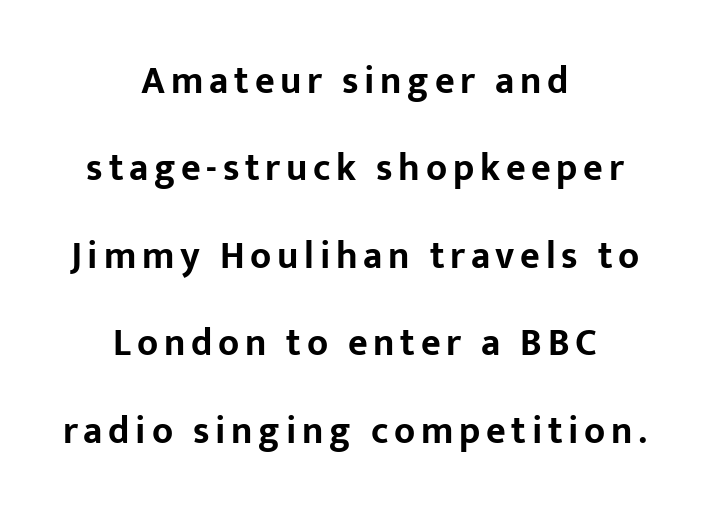
Q: Is the text bold? A: Yes.
Q: Is the text italic (slanted)? A: No, it is upright.
Q: Is the typeface a serif or a sans-serif typeface? A: Sans-serif.
Q: Is the text underlined? A: No.
Q: How is the paragraph aligned? A: Centered.
Q: Is the spacing between lines tight, normal or loose? A: Loose.
Q: Width (condensed, normal, or wide)? A: Normal.
Q: Stroke contrast? A: Low.
Q: x-height? A: Medium.
Q: Monospaced? A: No.
